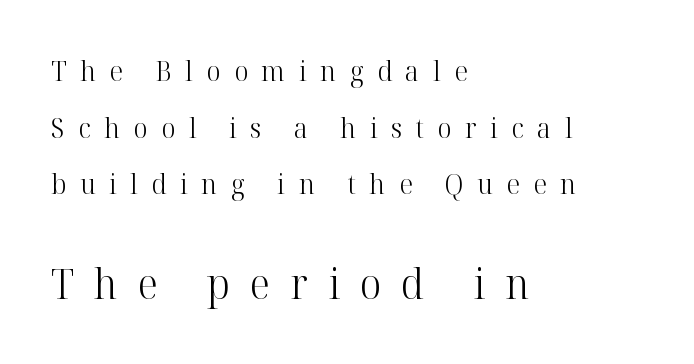
The image shows 42 px light serif type, upright; set left-aligned, loose line spacing (2.02x), unusually wide letter spacing (+0.48 em), not underlined; the second (bottom) block is 1.5x larger; high stroke contrast and a medium x-height.
